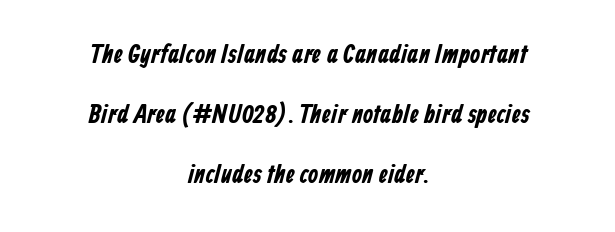
The image shows 26 px text type; set centered, loose line spacing (2.3x), normal letter spacing, not underlined.
